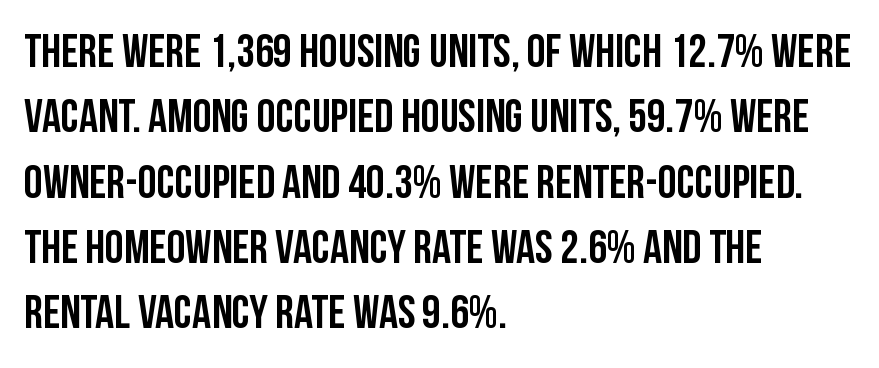
{"serif": "no", "italic": "no", "width": "condensed", "stroke_contrast": "low", "x_height": "large", "monospaced": "no", "underline": "no", "align": "left", "line_spacing": "normal", "line_spacing_ratio": 1.39, "letter_spacing": "normal", "letter_spacing_em": 0.0, "glyph_px": 47}
